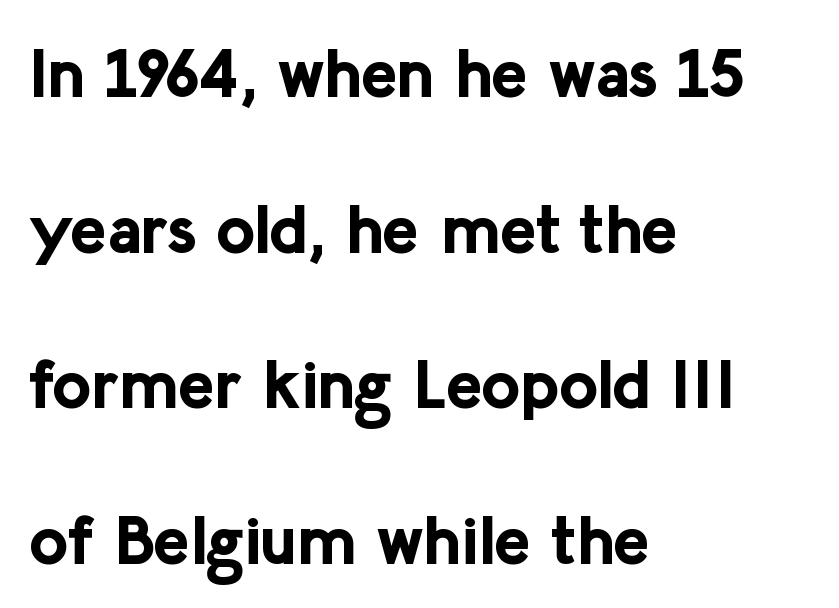
{"serif": "no", "italic": "no", "bold": "yes", "weight": "bold", "width": "normal", "stroke_contrast": "low", "x_height": "medium", "monospaced": "no", "underline": "no", "align": "left", "line_spacing": "loose", "line_spacing_ratio": 2.29, "letter_spacing": "normal", "letter_spacing_em": 0.0, "glyph_px": 68}
